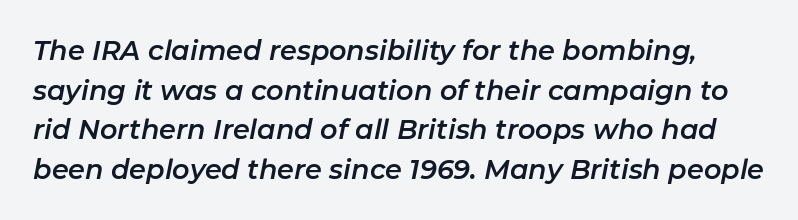
The image shows 27 px text type, italic (leaning right); set normal line spacing (1.47x), normal letter spacing, not underlined.
